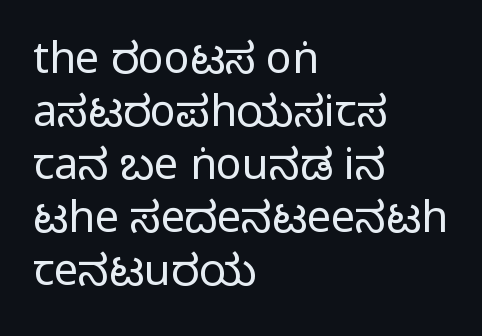
The image shows 43 px regular-weight, condensed sans-serif type, upright; set left-aligned, line spacing 1.23x, normal letter spacing, not underlined; low stroke contrast and a large x-height.
